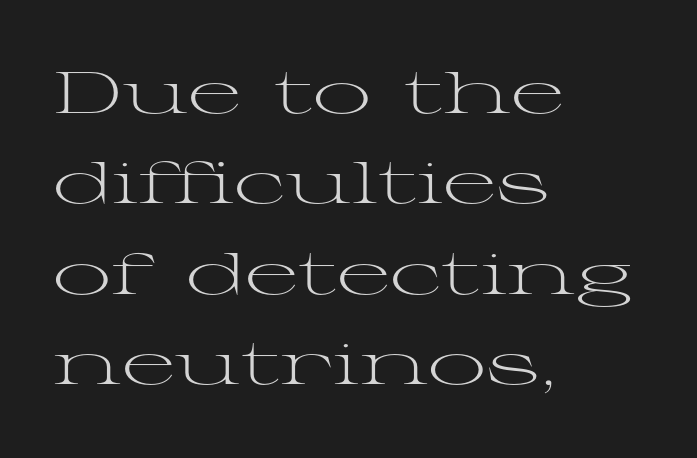
Q: Is the text bold? A: No.
Q: Is the text italic (slanted)? A: No, it is upright.
Q: Is the typeface a serif or a sans-serif typeface? A: Serif.
Q: Is the text underlined? A: No.
Q: How is the paragraph aligned? A: Left-aligned.
Q: Is the spacing between letters normal or unusually wide? A: Normal.
Q: Is the spacing between lines tight, normal or loose? A: Normal.
Q: Width (condensed, normal, or wide)? A: Wide.
Q: Stroke contrast? A: Medium.
Q: x-height? A: Medium.
Q: Monospaced? A: No.
